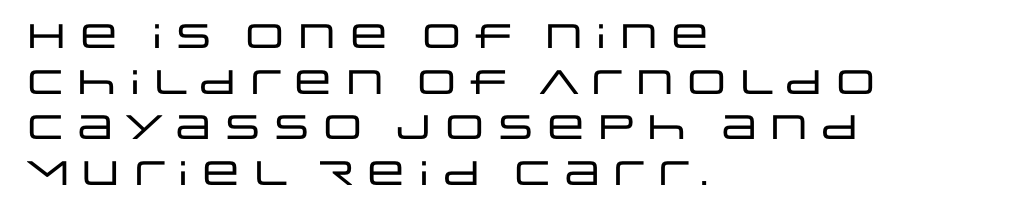
Students, note that the glyphs here touch the page at normal intervals. Bare-footed words on every line. Looks like regular typesetting: each glyph gets only the width it needs. If you drew a line through each stem, it would be perfectly vertical. What's the leading like? Ordinary, nothing unusual. What kind of face is this? One without serifs — a sans.
